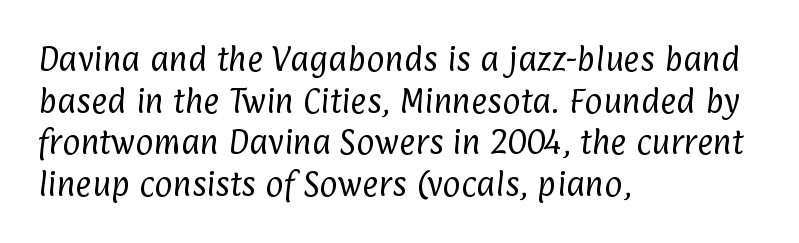
The image shows 28 px regular-weight, condensed sans-serif type; set left-aligned, normal line spacing (1.49x), normal letter spacing, not underlined; low stroke contrast and a medium x-height.
